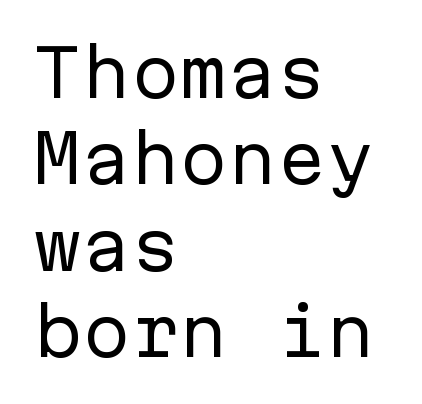
Q: Is the text bold? A: No.
Q: Is the text italic (slanted)? A: No, it is upright.
Q: Is the typeface a serif or a sans-serif typeface? A: Sans-serif.
Q: Is the text underlined? A: No.
Q: How is the paragraph aligned? A: Left-aligned.
Q: Is the spacing between letters normal or unusually wide? A: Normal.
Q: Is the spacing between lines tight, normal or loose? A: Normal.
Q: Width (condensed, normal, or wide)? A: Normal.
Q: Stroke contrast? A: Low.
Q: x-height? A: Medium.
Q: Monospaced? A: Yes.
